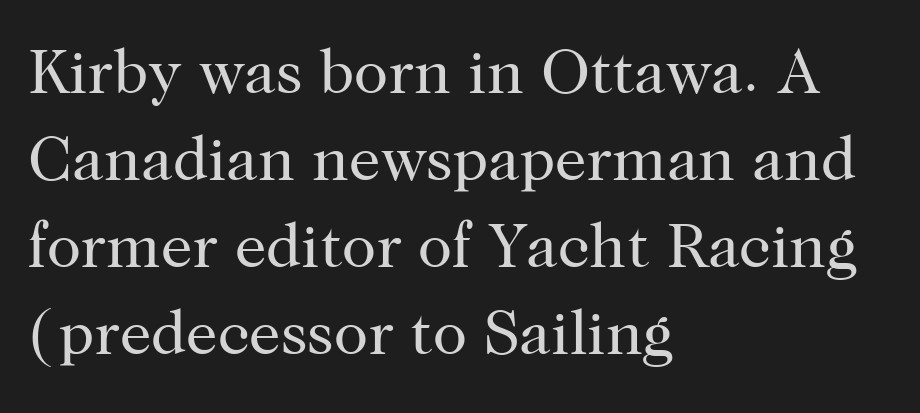
Leading matches the norm, producing a regular column. These lines are rendered in a variable-pitch font. There is no visible air inserted between adjacent glyphs. Bare-footed words on every line. Left-aligned paragraph, ragged on the right. Typographically, this falls in the serif category.
